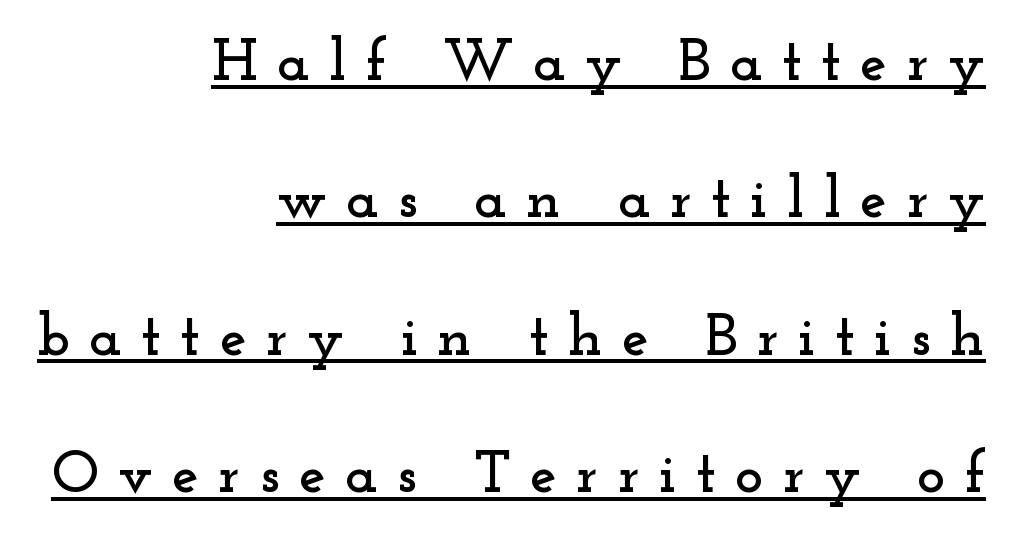
The image shows 60 px wide serif type, upright; set right-aligned, loose line spacing (2.29x), unusually wide letter spacing (+0.32 em), underlined; low stroke contrast and a small x-height.
